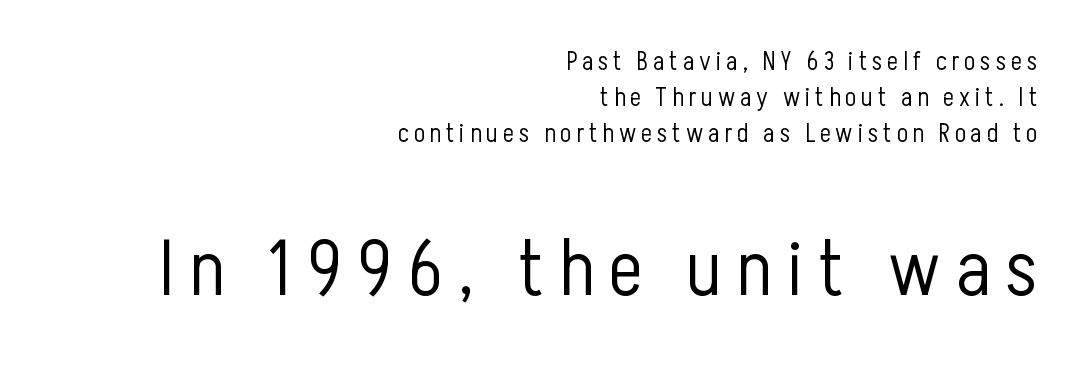
The image shows 79 px light, condensed sans-serif type, upright; set right-aligned, normal line spacing (1.39x), not underlined; the second (bottom) block is 3.04x larger; low stroke contrast and a medium x-height.
